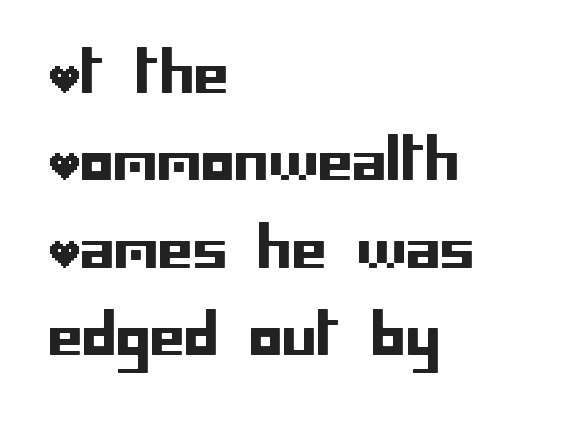
Q: Is the text italic (slanted)? A: No, it is upright.
Q: Is the typeface a serif or a sans-serif typeface? A: Sans-serif.
Q: Is the text underlined? A: No.
Q: How is the paragraph aligned? A: Left-aligned.
Q: Is the spacing between letters normal or unusually wide? A: Normal.
Q: Is the spacing between lines tight, normal or loose? A: Normal.
Q: Width (condensed, normal, or wide)? A: Normal.
Q: Stroke contrast? A: Low.
Q: x-height? A: Large.
